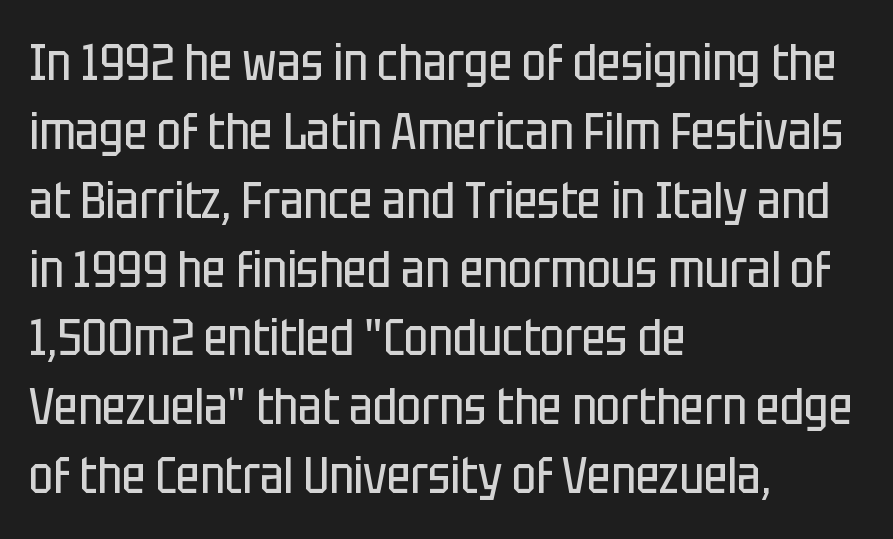
Q: Is the text bold? A: No.
Q: Is the text italic (slanted)? A: No, it is upright.
Q: Is the typeface a serif or a sans-serif typeface? A: Sans-serif.
Q: Is the text underlined? A: No.
Q: How is the paragraph aligned? A: Left-aligned.
Q: Is the spacing between letters normal or unusually wide? A: Normal.
Q: Is the spacing between lines tight, normal or loose? A: Normal.
Q: Width (condensed, normal, or wide)? A: Condensed.
Q: Stroke contrast? A: Low.
Q: x-height? A: Large.
Q: Monospaced? A: No.
